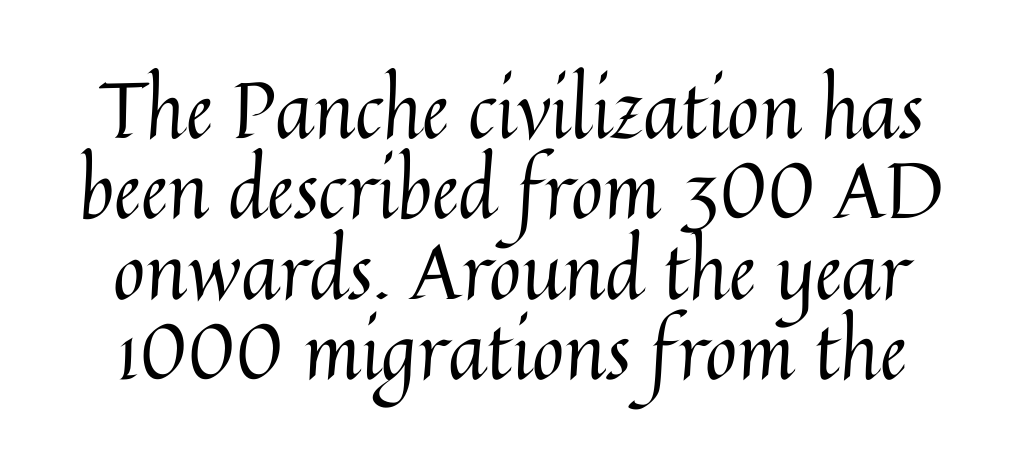
Each letter keeps its own natural width here, so spacing adapts to shape. The typeface has the unassuming heft of standard copy or less. Has an underline been added? It has not.
